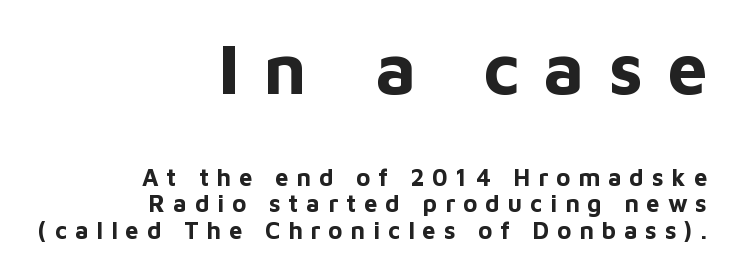
Inter-character spacing is expanded well beyond the font's built-in metrics. Type size steps down from the first block to the second. The passage shown is typed in a proportional face where columns would drift. The compositor pushed each line to the right boundary.
